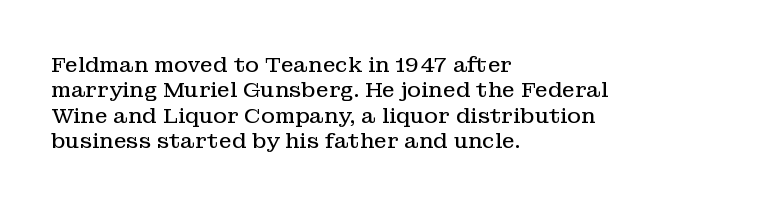
The image shows 21 px text type, upright; set left-aligned, line spacing 1.21x, normal letter spacing, not underlined.
